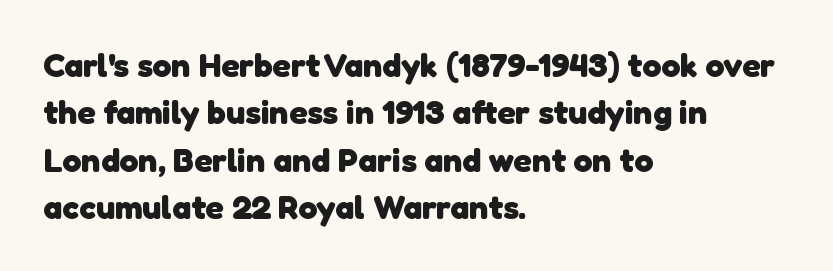
Q: Is the text bold? A: Yes.
Q: Is the typeface a serif or a sans-serif typeface? A: Sans-serif.
Q: Is the text underlined? A: No.
Q: How is the paragraph aligned? A: Left-aligned.
Q: Is the spacing between letters normal or unusually wide? A: Normal.
Q: Is the spacing between lines tight, normal or loose? A: Normal.
Q: Width (condensed, normal, or wide)? A: Normal.
Q: Stroke contrast? A: Low.
Q: x-height? A: Medium.
Q: Monospaced? A: No.
